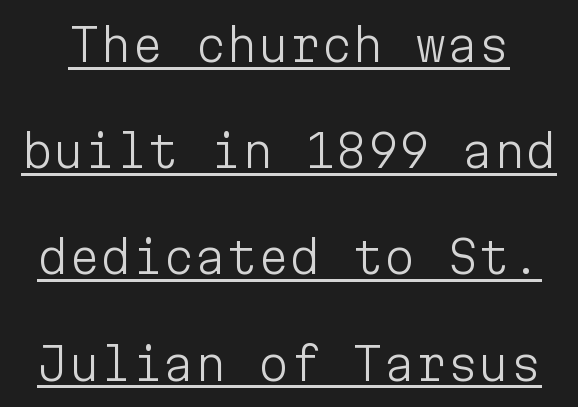
{"serif": "no", "italic": "no", "bold": "no", "weight": "light", "width": "normal", "stroke_contrast": "low", "x_height": "medium", "monospaced": "yes", "underline": "yes", "line_spacing": "loose", "line_spacing_ratio": 2.36, "letter_spacing": "normal", "letter_spacing_em": 0.0, "glyph_px": 45}
